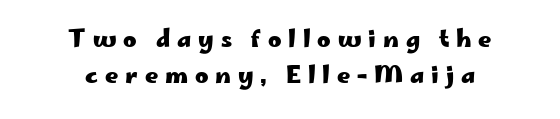
Q: Is the text bold? A: Yes.
Q: Is the text italic (slanted)? A: No, it is upright.
Q: Is the text underlined? A: No.
Q: How is the paragraph aligned? A: Centered.
Q: Is the spacing between letters normal or unusually wide? A: Unusually wide.
Q: Is the spacing between lines tight, normal or loose? A: Normal.
